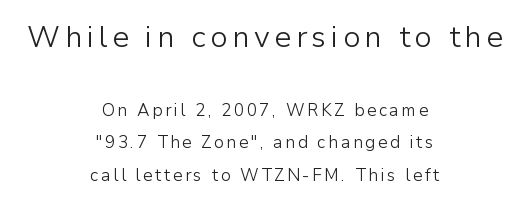
Q: Is the text bold? A: No.
Q: Is the text italic (slanted)? A: No, it is upright.
Q: Is the typeface a serif or a sans-serif typeface? A: Sans-serif.
Q: Is the text underlined? A: No.
Q: How is the paragraph aligned? A: Centered.
Q: Is the spacing between lines tight, normal or loose? A: Loose.
Q: Which block of text is set in a larger size, the first (top) or the second (bottom)? A: The first (top) one.
Q: Width (condensed, normal, or wide)? A: Normal.
Q: Stroke contrast? A: Low.
Q: x-height? A: Medium.
Q: Monospaced? A: No.
